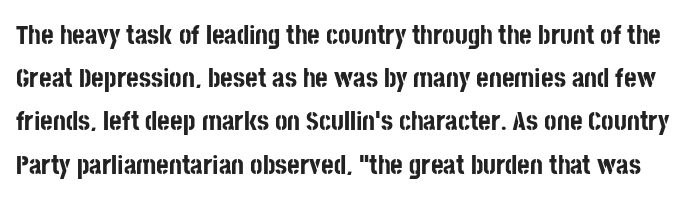
The image shows 27 px bold type, upright; set normal line spacing (1.6x), normal letter spacing, not underlined.
